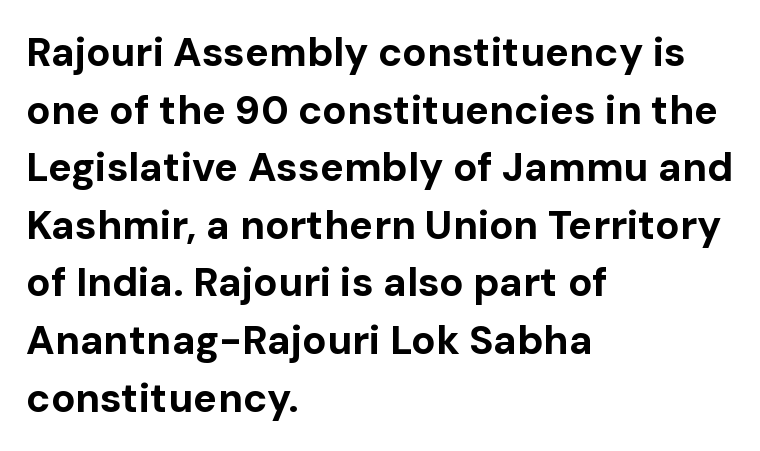
The image shows 40 px bold sans-serif type, upright; set left-aligned, normal line spacing (1.44x), normal letter spacing, not underlined; low stroke contrast and a medium x-height.
